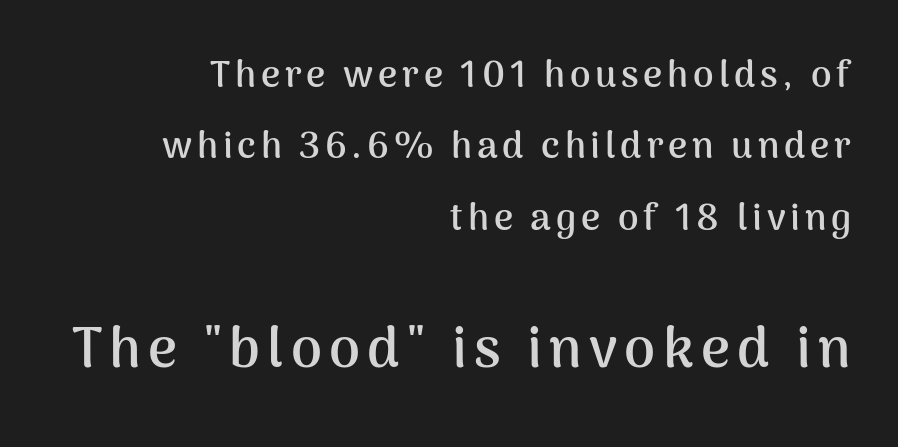
The image shows 56 px semibold sans-serif type, upright; set right-aligned, loose line spacing (1.93x), not underlined; the second (bottom) block is 1.51x larger; medium stroke contrast and a medium x-height.
